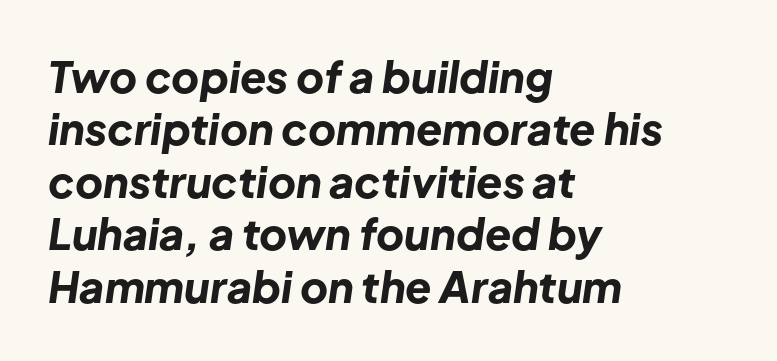
The image shows 43 px bold type, italic (leaning right); set left-aligned, line spacing 1.22x, normal letter spacing, not underlined; low stroke contrast and a medium x-height.
